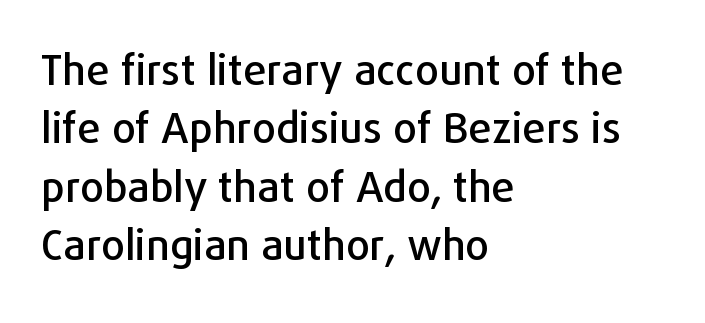
The image shows 42 px sans-serif type, upright; set left-aligned, normal line spacing (1.39x), normal letter spacing, not underlined; low stroke contrast and a medium x-height.
